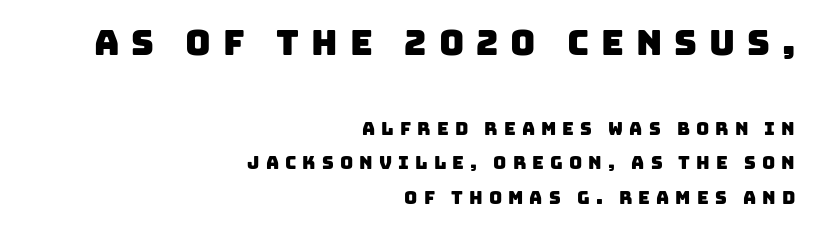
The image shows 35 px sans-serif type; set right-aligned, loose line spacing (1.91x), unusually wide letter spacing (+0.34 em), not underlined; the first (top) block is 1.94x larger; low stroke contrast and a large x-height.
